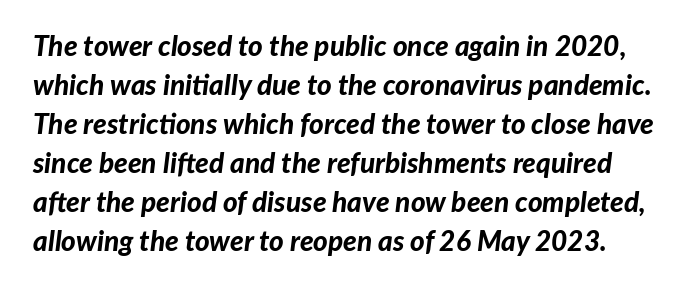
The image shows 28 px bold type, italic (leaning right); set normal line spacing (1.39x), normal letter spacing, not underlined; low stroke contrast and a medium x-height.
